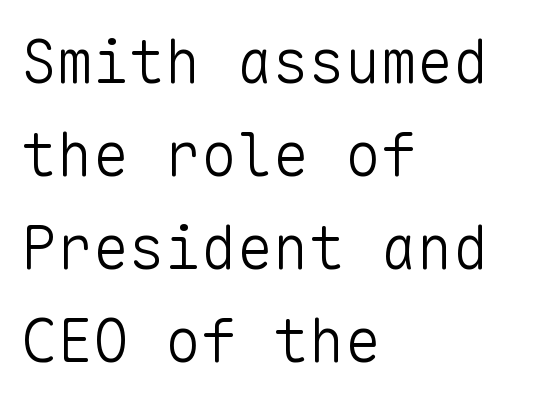
{"serif": "no", "italic": "no", "bold": "no", "weight": "light", "width": "normal", "stroke_contrast": "low", "x_height": "medium", "monospaced": "yes", "underline": "no", "align": "left", "line_spacing": "normal", "line_spacing_ratio": 1.55, "letter_spacing": "normal", "letter_spacing_em": 0.0, "glyph_px": 60}
